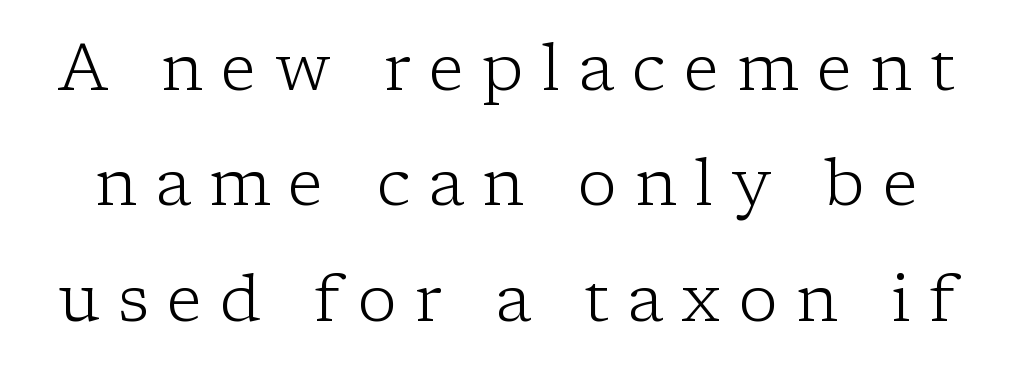
The image shows 66 px light serif type, upright; set line spacing 1.75x, unusually wide letter spacing (+0.27 em), not underlined; low stroke contrast and a medium x-height.
